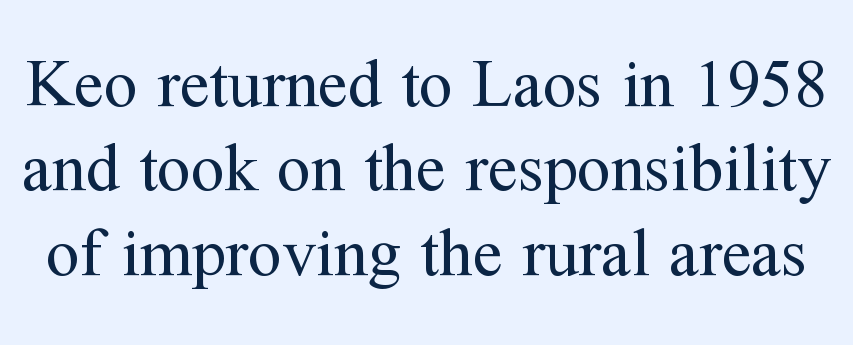
Q: Is the text bold? A: No.
Q: Is the text italic (slanted)? A: No, it is upright.
Q: Is the typeface a serif or a sans-serif typeface? A: Serif.
Q: Is the text underlined? A: No.
Q: Is the spacing between letters normal or unusually wide? A: Normal.
Q: Is the spacing between lines tight, normal or loose? A: Normal.
Q: Width (condensed, normal, or wide)? A: Normal.
Q: Stroke contrast? A: Medium.
Q: x-height? A: Medium.
Q: Monospaced? A: No.
